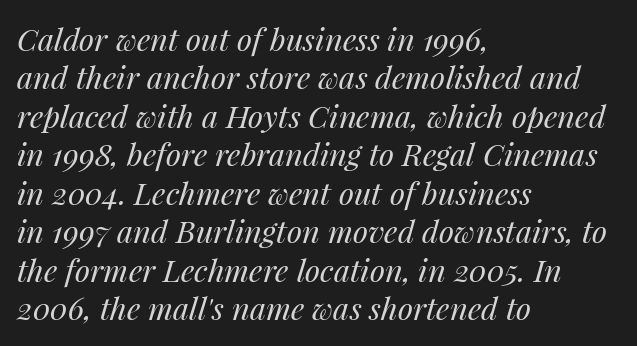
Q: Is the text bold? A: No.
Q: Is the text italic (slanted)? A: Yes, it leans right by about 14 degrees.
Q: Is the text underlined? A: No.
Q: How is the paragraph aligned? A: Left-aligned.
Q: Is the spacing between letters normal or unusually wide? A: Normal.
Q: Width (condensed, normal, or wide)? A: Normal.
Q: Stroke contrast? A: Medium.
Q: x-height? A: Medium.
Q: Monospaced? A: No.
